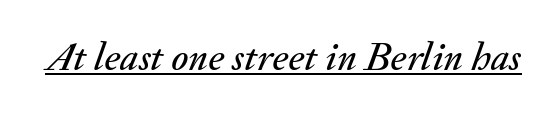
The image shows 40 px text type, italic (leaning right); set normal letter spacing, underlined; medium stroke contrast and a small x-height.
